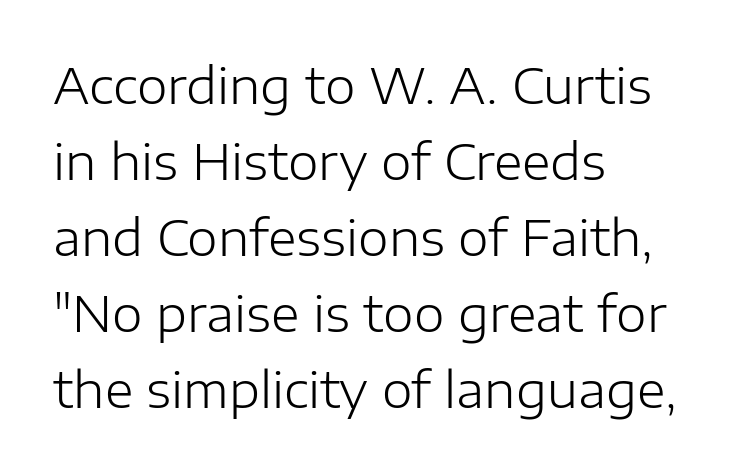
These lines stack with their left ends in a neat column. Compared with typical paragraphs, the rows here are spaced about the same. The designer went with a sans here, leaving each stem footless. Ordinary non-slanted type is in use. This rendering leaves character spacing at its baseline value. Weight class: somewhere from thin through regular.
